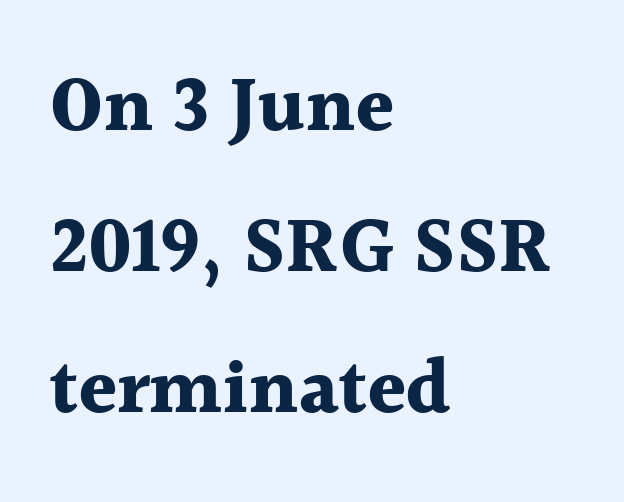
{"serif": "yes", "italic": "no", "bold": "yes", "weight": "bold", "width": "normal", "x_height": "medium", "monospaced": "no", "underline": "no", "align": "left", "line_spacing_ratio": 1.83, "letter_spacing": "normal", "letter_spacing_em": 0.0, "glyph_px": 77}
